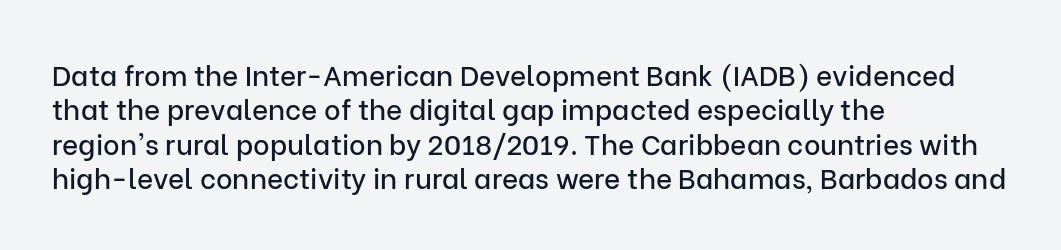
Q: Is the text italic (slanted)? A: No, it is upright.
Q: Is the typeface a serif or a sans-serif typeface? A: Sans-serif.
Q: Is the text underlined? A: No.
Q: How is the paragraph aligned? A: Left-aligned.
Q: Is the spacing between letters normal or unusually wide? A: Normal.
Q: Width (condensed, normal, or wide)? A: Normal.
Q: Stroke contrast? A: Low.
Q: x-height? A: Medium.
Q: Monospaced? A: No.
